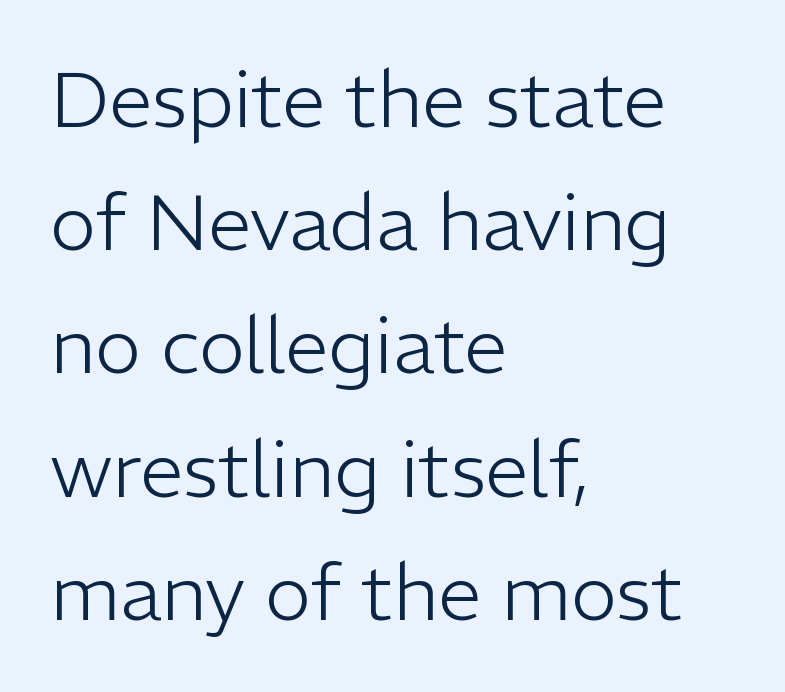
The letters carry no serifs — their stems end cleanly without finishing strokes. How are the letters spaced? Ordinarily, with no added tracking. Anything drawn beneath the words? Only blank space. Is this a fixed-width face? No — the glyphs have proportional, varying widths. The lines sit at an ordinary, default distance from one another.
